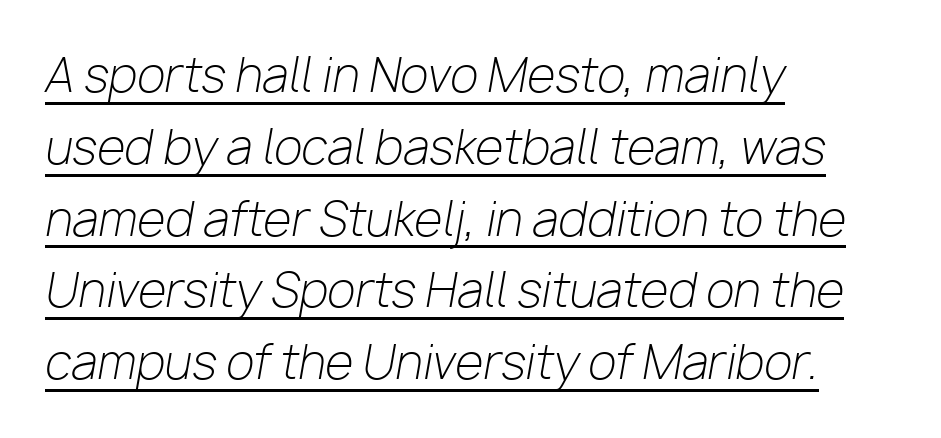
No chunkiness to these letters — they're not bold. Looking at the ascenders, they clearly lean. A normal amount of white space separates one row of letters from the next. Think of a printed novel: that variable character pitch is what you see here.
